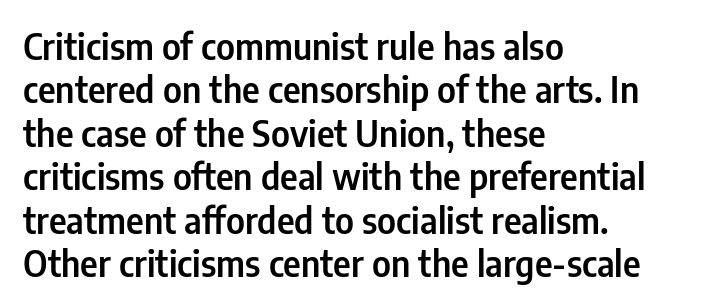
The image shows 35 px condensed sans-serif type, upright; set left-aligned, line spacing 1.24x, normal letter spacing, not underlined; low stroke contrast and a medium x-height.
